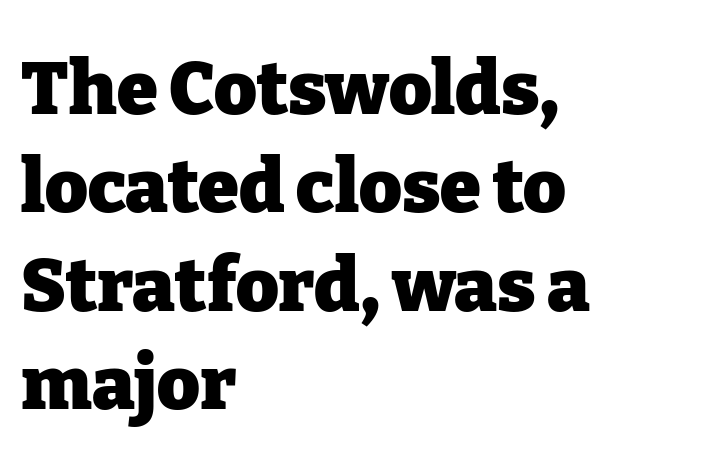
{"serif": "yes", "italic": "no", "bold": "yes", "weight": "heavy", "width": "normal", "stroke_contrast": "low", "x_height": "medium", "monospaced": "no", "underline": "no", "align": "left", "line_spacing": "normal", "line_spacing_ratio": 1.33, "letter_spacing": "normal", "letter_spacing_em": 0.0, "glyph_px": 74}
